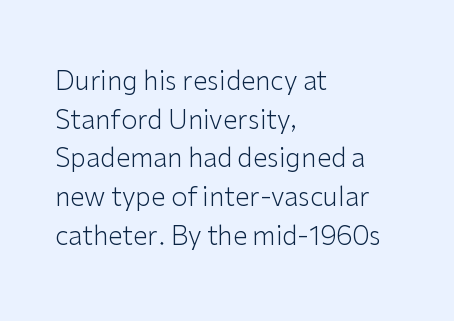
The image shows 26 px text type, upright; set left-aligned, normal line spacing (1.49x), normal letter spacing, not underlined.
